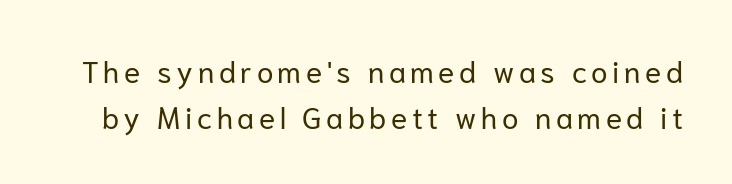
The image shows 30 px regular-weight sans-serif type, upright; set normal line spacing (1.52x), not underlined; low stroke contrast and a medium x-height.
